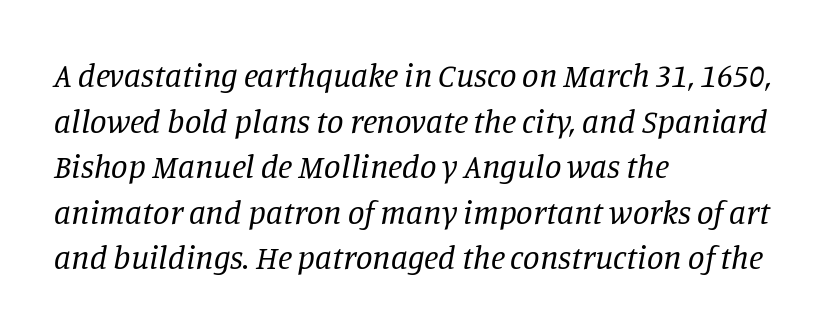
Q: Is the text bold? A: No.
Q: Is the text italic (slanted)? A: Yes, it leans right by about 11 degrees.
Q: Is the typeface a serif or a sans-serif typeface? A: Serif.
Q: Is the text underlined? A: No.
Q: How is the paragraph aligned? A: Left-aligned.
Q: Is the spacing between letters normal or unusually wide? A: Normal.
Q: Is the spacing between lines tight, normal or loose? A: Normal.
Q: Width (condensed, normal, or wide)? A: Normal.
Q: Stroke contrast? A: Low.
Q: x-height? A: Large.
Q: Monospaced? A: No.
